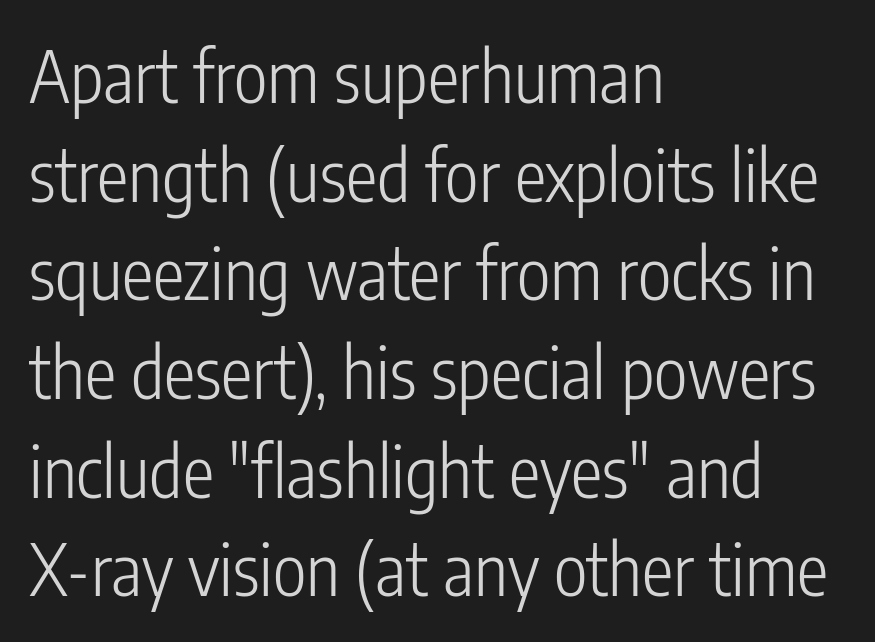
The image shows 71 px light, condensed sans-serif type, upright; set left-aligned, normal line spacing (1.39x), normal letter spacing, not underlined; low stroke contrast and a medium x-height.
